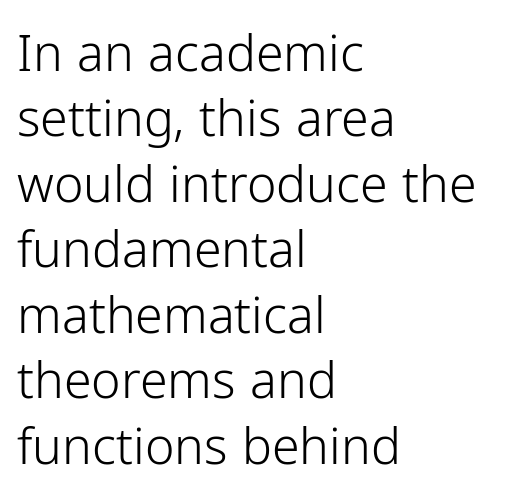
Q: Is the text bold? A: No.
Q: Is the text italic (slanted)? A: No, it is upright.
Q: Is the typeface a serif or a sans-serif typeface? A: Sans-serif.
Q: Is the text underlined? A: No.
Q: How is the paragraph aligned? A: Left-aligned.
Q: Is the spacing between letters normal or unusually wide? A: Normal.
Q: Is the spacing between lines tight, normal or loose? A: Normal.
Q: Width (condensed, normal, or wide)? A: Normal.
Q: Stroke contrast? A: Low.
Q: x-height? A: Medium.
Q: Monospaced? A: No.
